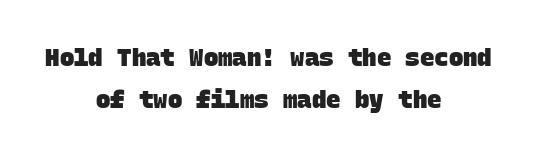
A centered setting, common on invitations and titles, is used for this passage. Letters rest on an invisible, unmarked baseline. Glyph-to-glyph distance matches everyday printed text. Emphasis by weight is at full strength: bold.
